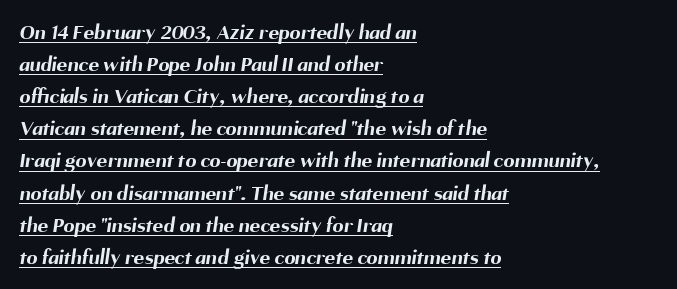
The image shows 22 px bold type; set left-aligned, normal line spacing (1.46x), normal letter spacing, underlined.
